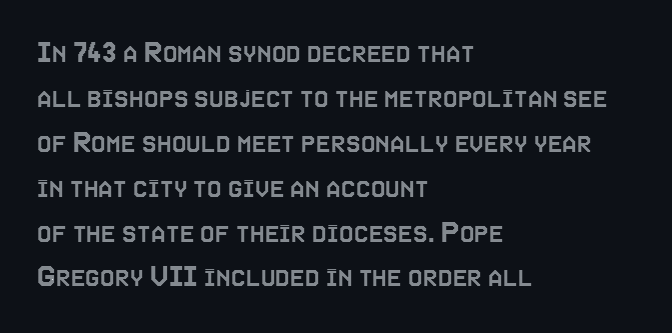
The image shows 33 px condensed type, upright; set left-aligned, normal line spacing (1.36x), normal letter spacing, not underlined; a large x-height.
